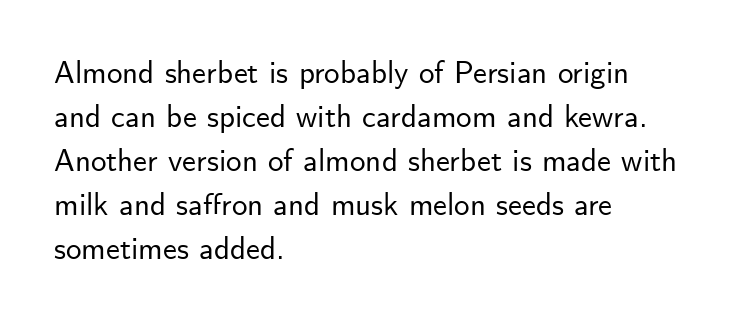
The image shows 31 px sans-serif type, upright; set left-aligned, normal line spacing (1.42x), normal letter spacing, not underlined; low stroke contrast and a small x-height.
